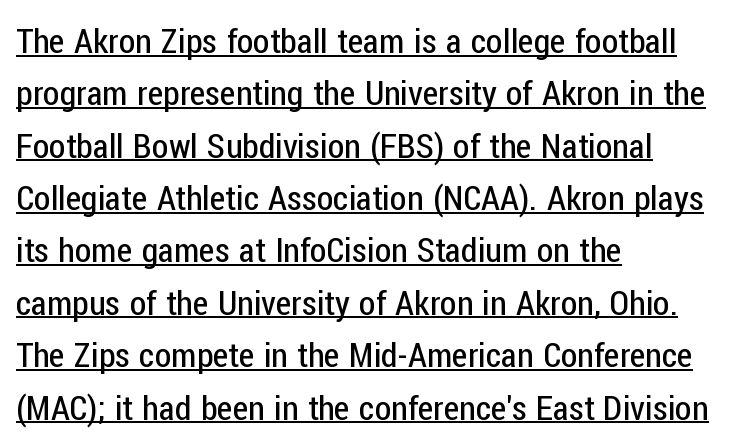
The image shows 34 px regular-weight, condensed sans-serif type, upright; set left-aligned, normal line spacing (1.54x), normal letter spacing, underlined; low stroke contrast and a medium x-height.
